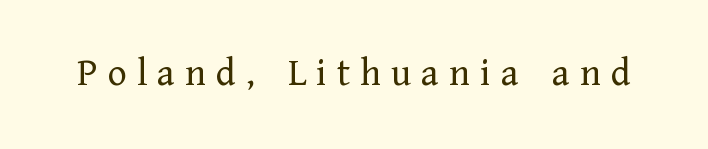
{"serif": "yes", "italic": "no", "bold": "no", "weight": "regular", "width": "normal", "stroke_contrast": "low", "x_height": "medium", "monospaced": "no", "underline": "no", "letter_spacing": "wide", "letter_spacing_em": 0.25, "glyph_px": 40}
